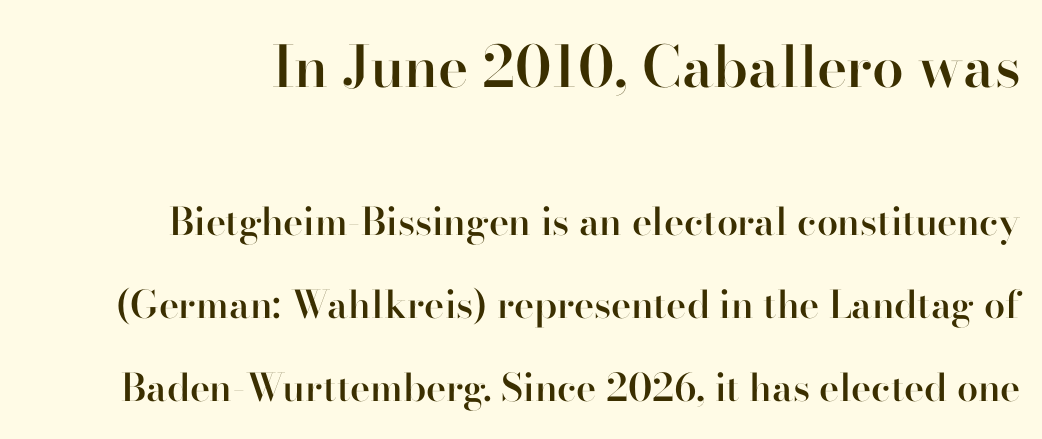
Q: Is the text bold? A: Semi-bold.
Q: Is the text italic (slanted)? A: No, it is upright.
Q: Is the typeface a serif or a sans-serif typeface? A: Serif.
Q: Is the text underlined? A: No.
Q: Is the spacing between letters normal or unusually wide? A: Normal.
Q: Is the spacing between lines tight, normal or loose? A: Loose.
Q: Which block of text is set in a larger size, the first (top) or the second (bottom)? A: The first (top) one.
Q: Width (condensed, normal, or wide)? A: Normal.
Q: Stroke contrast? A: High.
Q: x-height? A: Small.
Q: Monospaced? A: No.
